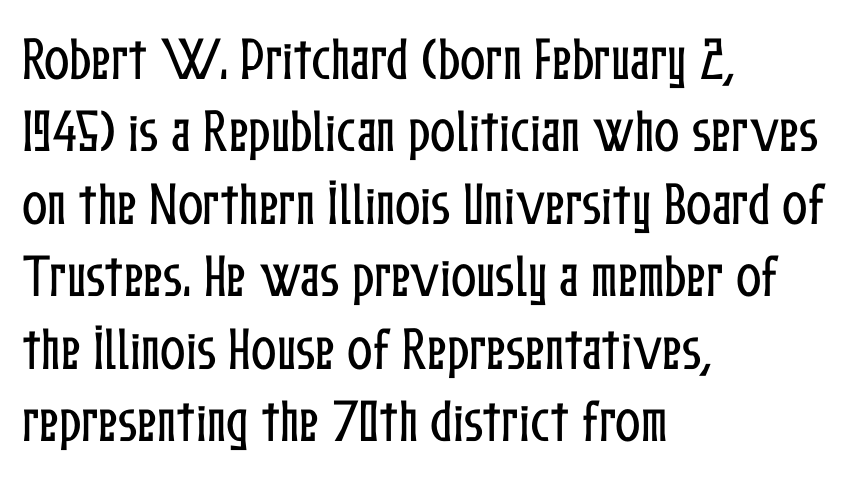
Q: Is the text italic (slanted)? A: No, it is upright.
Q: Is the text underlined? A: No.
Q: How is the paragraph aligned? A: Left-aligned.
Q: Is the spacing between letters normal or unusually wide? A: Normal.
Q: Is the spacing between lines tight, normal or loose? A: Normal.
Q: Width (condensed, normal, or wide)? A: Condensed.
Q: Stroke contrast? A: Low.
Q: x-height? A: Medium.
Q: Monospaced? A: No.
